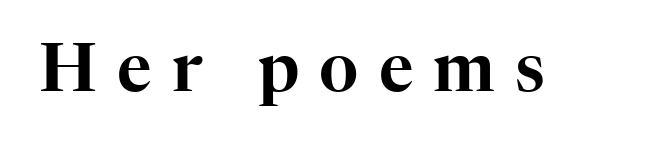
{"serif": "yes", "italic": "no", "width": "normal", "stroke_contrast": "high", "x_height": "medium", "monospaced": "no", "underline": "no", "letter_spacing": "wide", "letter_spacing_em": 0.3, "glyph_px": 67}
